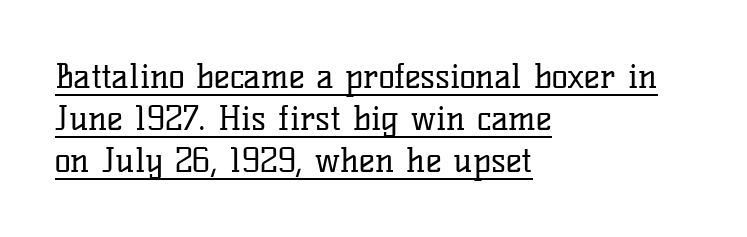
Check the space under the baseline: a stroke is drawn there. The passage shown is typeset with a serif family. Ink coverage per letter is moderate at most. Rendered with straight, roman letterforms.
